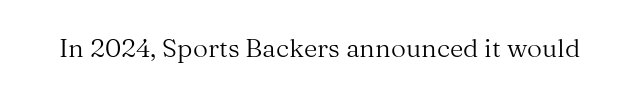
A roman cut, with each character standing at attention. Decoration check: the copy has no underline. The gaps between neighbouring characters are ordinary and unremarkable. Bold? No — there's no thickening of the strokes.
